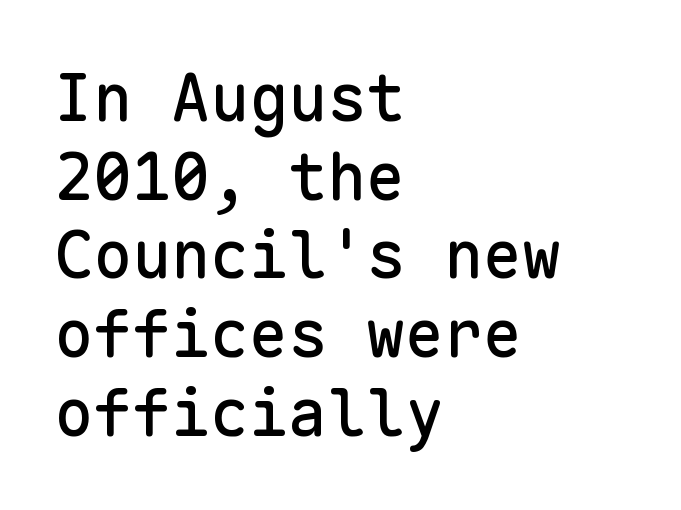
The image shows 65 px sans-serif type, upright, monospaced; set left-aligned, line spacing 1.21x, normal letter spacing, not underlined; low stroke contrast and a medium x-height.
